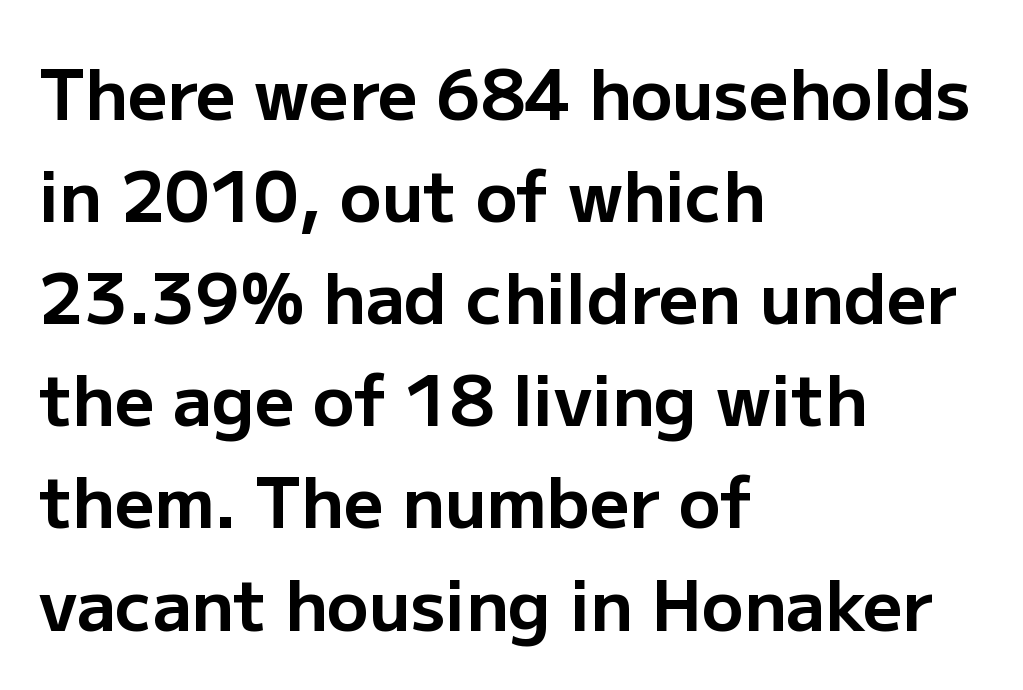
Layout note: lines flush left. The tracking reads as untouched default to a designer's eye. Quick note: underline off. The lines sit at an ordinary, default distance from one another.
